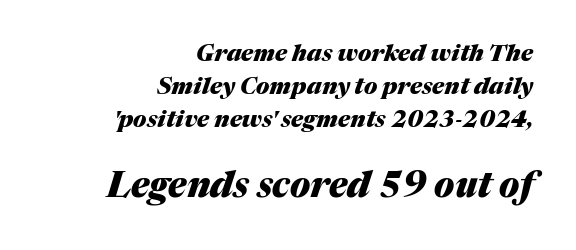
Q: Is the text bold? A: Yes.
Q: Is the text italic (slanted)? A: Yes, it leans right by about 17 degrees.
Q: Is the text underlined? A: No.
Q: How is the paragraph aligned? A: Right-aligned.
Q: Is the spacing between letters normal or unusually wide? A: Normal.
Q: Is the spacing between lines tight, normal or loose? A: Normal.
Q: Which block of text is set in a larger size, the first (top) or the second (bottom)? A: The second (bottom) one.
Q: Width (condensed, normal, or wide)? A: Normal.
Q: Stroke contrast? A: Medium.
Q: x-height? A: Medium.
Q: Monospaced? A: No.
